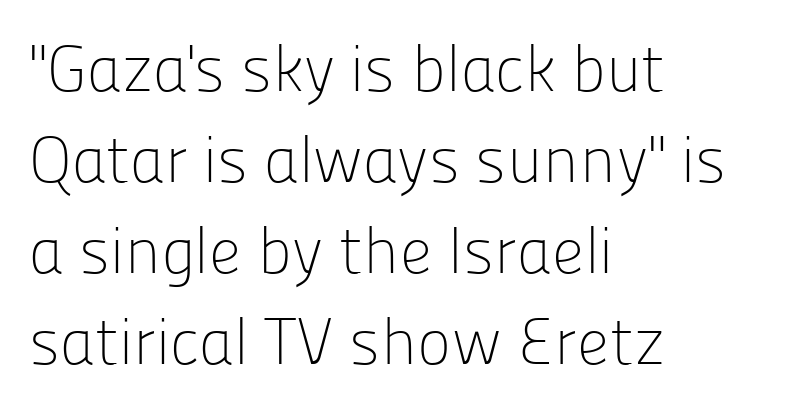
The image shows 65 px light sans-serif type, upright; set left-aligned, normal line spacing (1.4x), normal letter spacing, not underlined; low stroke contrast and a medium x-height.
